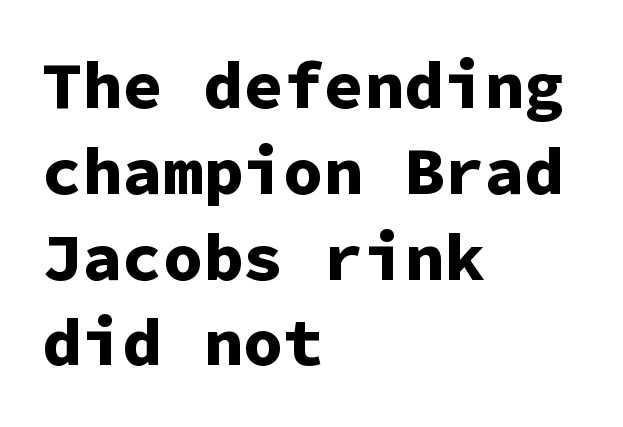
The glyphs have the mass of a bold cut. Interline gaps are of average width in this sample. Caption: multi-line text, flush left, ragged right. The glyphs are unaccompanied by any horizontal stroke below them. These lines keep a tight, regular rhythm from letter to letter. Is this a fixed-width face? Yes — each glyph sits in an identical cell.
